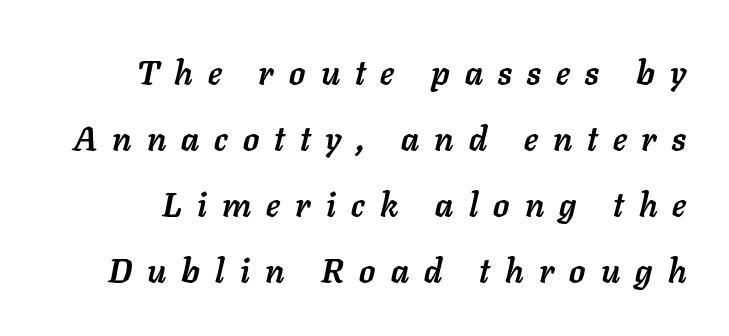
Descenders are the only things crossing below the line. You can tell it's italic because the verticals aren't actually vertical. The font is running at its bold setting. Here the designer chose a conventional face with non-uniform glyph widths. Look at the tracking — it's clearly loosened, letters drifting apart. If you measured baseline to baseline, you'd find a long distance.
